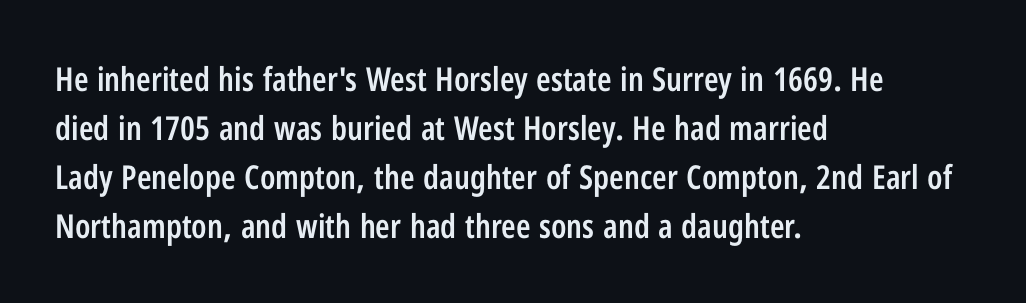
{"serif": "no", "italic": "no", "bold": "semi", "weight": "semibold", "width": "condensed", "stroke_contrast": "low", "x_height": "medium", "monospaced": "no", "underline": "no", "align": "left", "line_spacing": "normal", "line_spacing_ratio": 1.48, "letter_spacing": "normal", "letter_spacing_em": 0.0, "glyph_px": 33}
